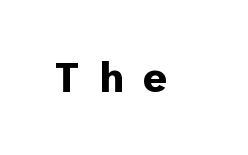
Q: Is the text bold? A: Yes.
Q: Is the text italic (slanted)? A: No, it is upright.
Q: Is the typeface a serif or a sans-serif typeface? A: Sans-serif.
Q: Is the text underlined? A: No.
Q: Is the spacing between letters normal or unusually wide? A: Unusually wide.
Q: Width (condensed, normal, or wide)? A: Normal.
Q: Stroke contrast? A: Low.
Q: x-height? A: Medium.
